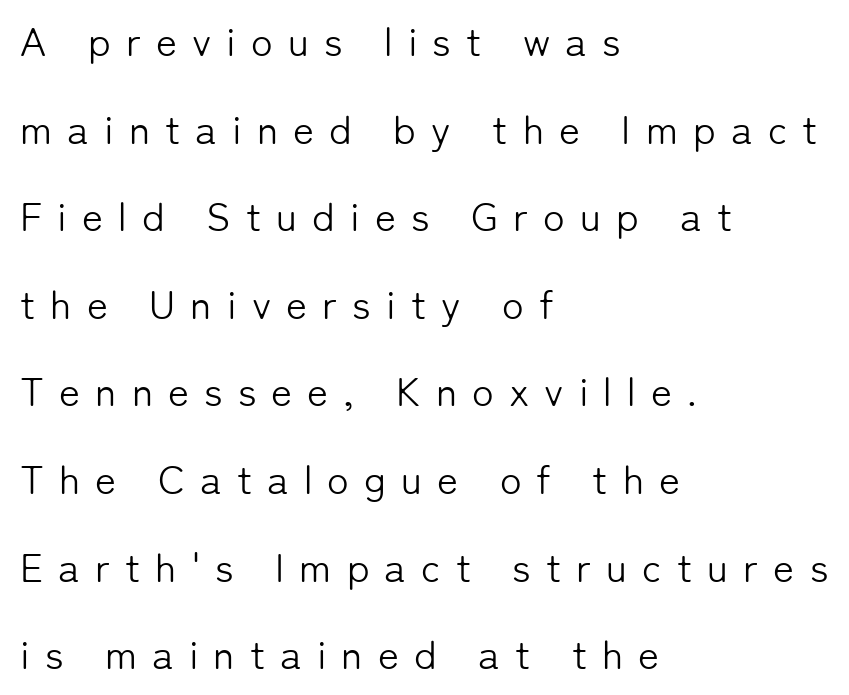
Q: Is the text bold? A: No.
Q: Is the text italic (slanted)? A: No, it is upright.
Q: Is the typeface a serif or a sans-serif typeface? A: Sans-serif.
Q: Is the text underlined? A: No.
Q: How is the paragraph aligned? A: Left-aligned.
Q: Is the spacing between letters normal or unusually wide? A: Unusually wide.
Q: Is the spacing between lines tight, normal or loose? A: Loose.
Q: Width (condensed, normal, or wide)? A: Normal.
Q: Stroke contrast? A: Low.
Q: x-height? A: Medium.
Q: Monospaced? A: No.
